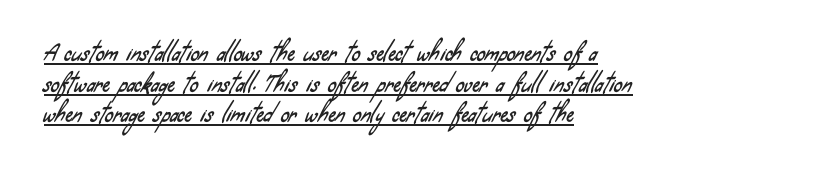
Leading matches the norm, producing a regular column. How are the letters spaced? Ordinarily, with no added tracking. The lettering is marked with a stroke running underneath it. Teacher's note: observe the even left margin — that is flush-left alignment.
